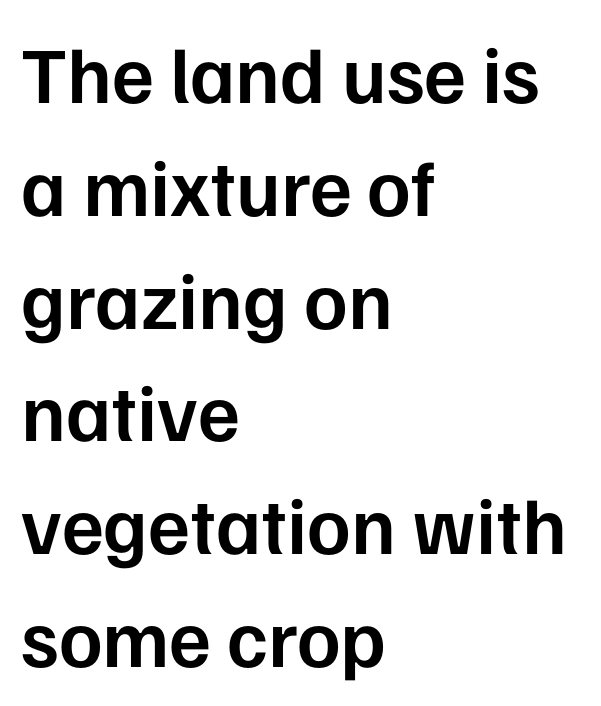
The rendering uses natural spacing where letterforms have individual widths. This rendering uses left alignment, leaving the right contour irregular. Summary of weight: moderately heavy, a semibold. The gap between lines stays unmarked. Leading: standard. The letterforms sit shoulder to shoulder at normal distance.
